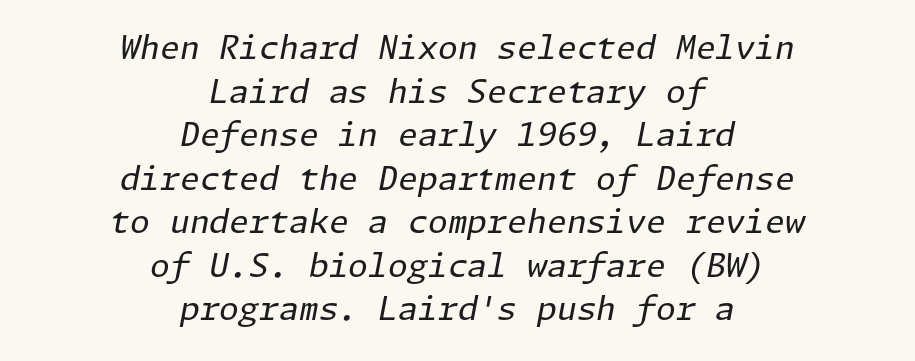
The image shows 32 px regular-weight type, italic (leaning right); set centered, normal line spacing (1.36x), normal letter spacing, not underlined; low stroke contrast and a medium x-height.
